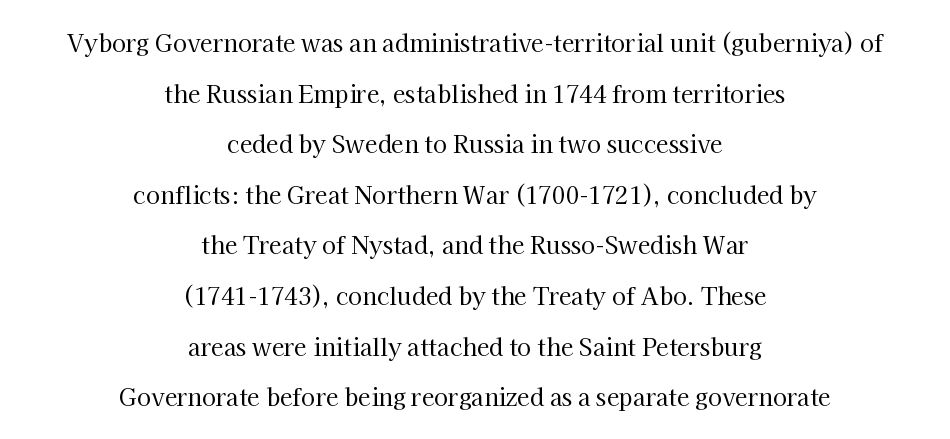
Is the letter spacing exaggerated? No — it looks like the ordinary default. The block of text is sparse from top to bottom, with ample space between rows. Neither beginnings nor endings align; midpoints do. Characters remain perfectly vertical along every line.
